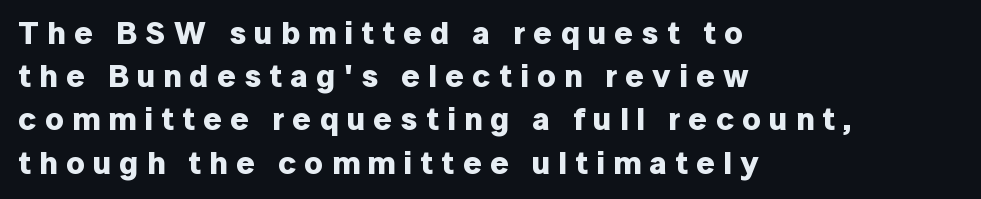
The image shows 32 px bold sans-serif type, upright; set left-aligned, normal line spacing (1.35x), unusually wide letter spacing (+0.26 em), not underlined; low stroke contrast and a medium x-height.
